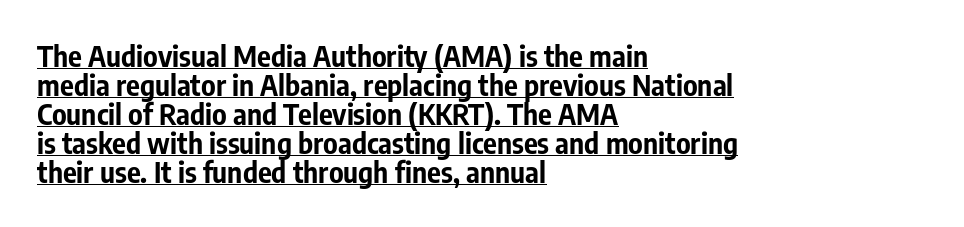
The image shows 29 px bold, condensed sans-serif type, upright; set left-aligned, tight line spacing (1.0x), normal letter spacing, underlined; low stroke contrast and a medium x-height.
